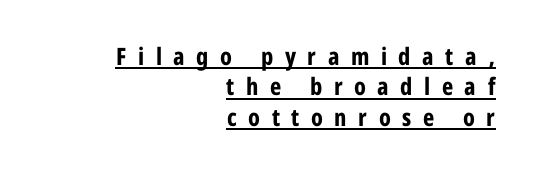
The image shows 24 px bold type, upright; set right-aligned, normal line spacing (1.27x), unusually wide letter spacing (+0.48 em), underlined.
